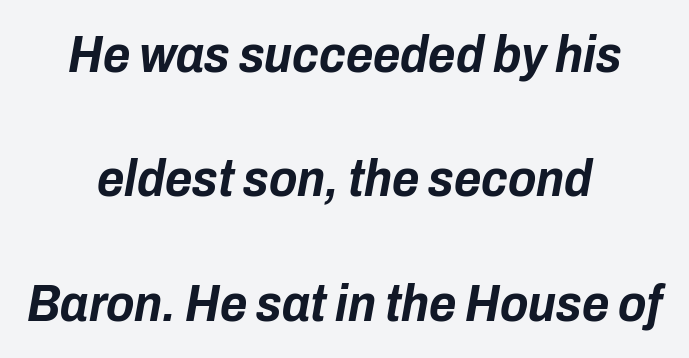
Q: Is the text bold? A: Yes.
Q: Is the text italic (slanted)? A: Yes, it leans right by about 10 degrees.
Q: Is the text underlined? A: No.
Q: How is the paragraph aligned? A: Centered.
Q: Is the spacing between letters normal or unusually wide? A: Normal.
Q: Is the spacing between lines tight, normal or loose? A: Loose.
Q: Width (condensed, normal, or wide)? A: Condensed.
Q: Stroke contrast? A: Low.
Q: x-height? A: Medium.
Q: Monospaced? A: No.
